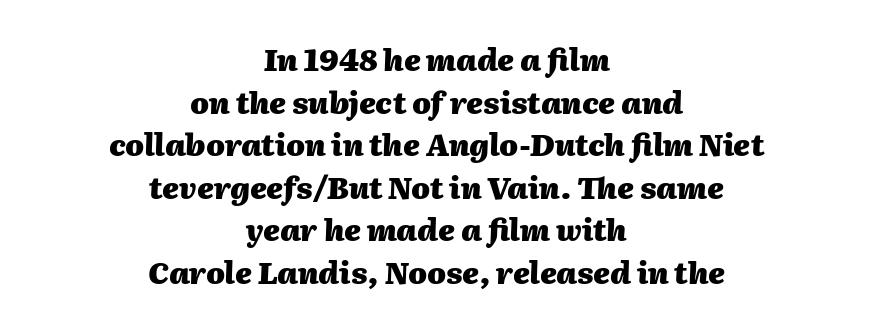
The image shows 30 px heavy type, italic (leaning right); set centered, normal line spacing (1.42x), normal letter spacing, not underlined; medium stroke contrast and a medium x-height.
